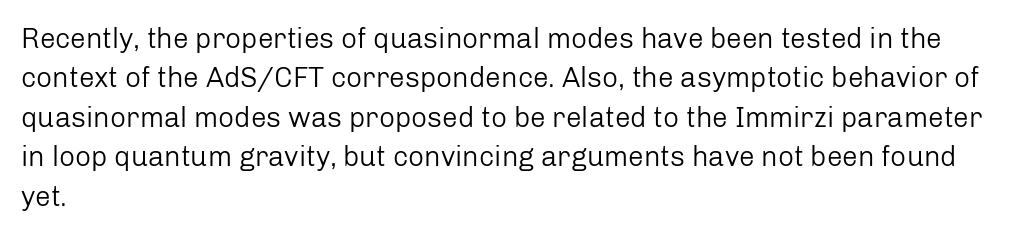
Q: Is the text bold? A: No.
Q: Is the text italic (slanted)? A: No, it is upright.
Q: Is the typeface a serif or a sans-serif typeface? A: Sans-serif.
Q: Is the text underlined? A: No.
Q: How is the paragraph aligned? A: Left-aligned.
Q: Is the spacing between letters normal or unusually wide? A: Normal.
Q: Is the spacing between lines tight, normal or loose? A: Normal.
Q: Width (condensed, normal, or wide)? A: Normal.
Q: Stroke contrast? A: Low.
Q: x-height? A: Medium.
Q: Monospaced? A: No.
